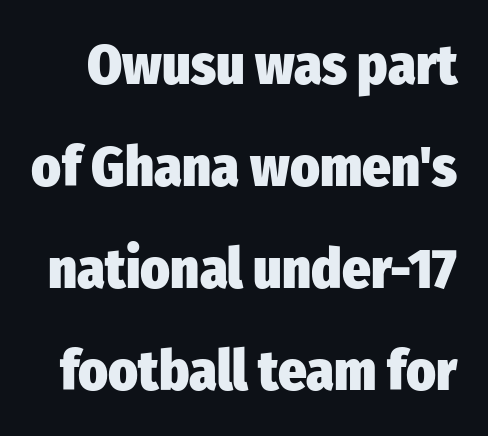
The passage shown is typeset with a sans-serif family. Proportional: the letters do not fall into vertical columns. Default kerning and tracking; the words read as compact shapes. Heavy-handed strokes throughout: this text is bold.
